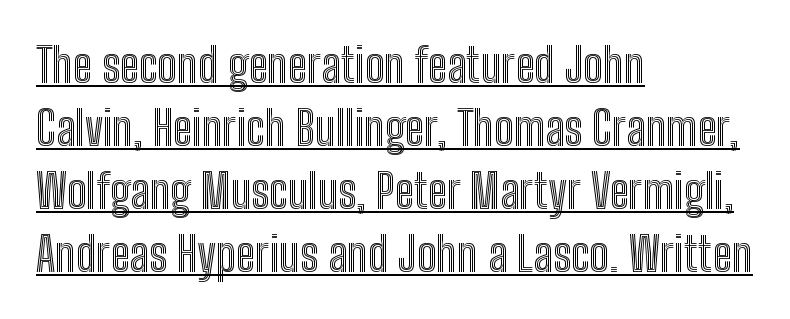
Beneath each row of characters lies a ruled line. The leading is moderate, giving the passage an even texture. Quick note: not italic, upright. These lines are rendered in a variable-pitch font.
